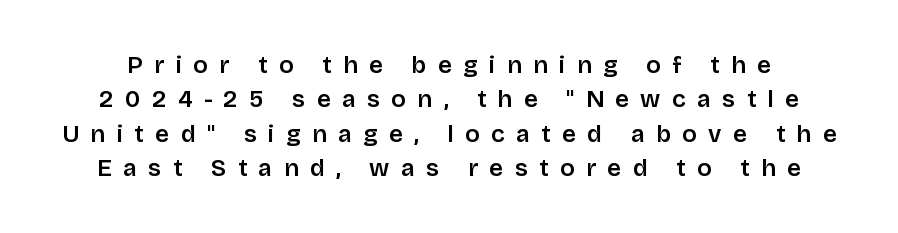
The image shows 24 px text type, upright; set normal line spacing (1.43x), unusually wide letter spacing (+0.48 em), not underlined.
